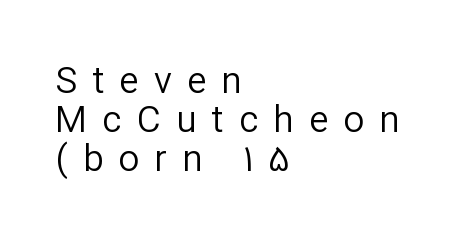
{"serif": "no", "italic": "no", "bold": "no", "weight": "regular", "width": "normal", "stroke_contrast": "low", "x_height": "medium", "monospaced": "no", "underline": "no", "align": "left", "line_spacing": "tight", "line_spacing_ratio": 1.05, "letter_spacing": "wide", "letter_spacing_em": 0.41, "glyph_px": 37}
